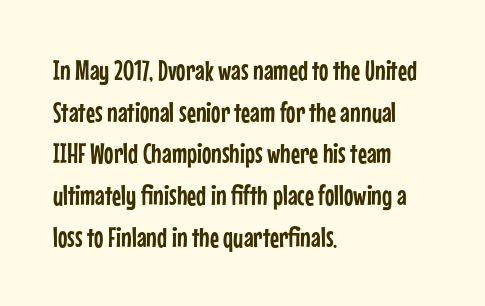
Q: Is the text italic (slanted)? A: No, it is upright.
Q: Is the typeface a serif or a sans-serif typeface? A: Sans-serif.
Q: Is the text underlined? A: No.
Q: How is the paragraph aligned? A: Left-aligned.
Q: Is the spacing between letters normal or unusually wide? A: Normal.
Q: Is the spacing between lines tight, normal or loose? A: Normal.
Q: Width (condensed, normal, or wide)? A: Condensed.
Q: Stroke contrast? A: Low.
Q: x-height? A: Medium.
Q: Monospaced? A: No.
